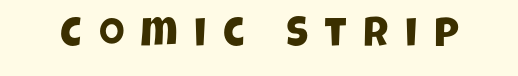
Q: Is the typeface a serif or a sans-serif typeface? A: Sans-serif.
Q: Is the text underlined? A: No.
Q: Is the spacing between letters normal or unusually wide? A: Unusually wide.
Q: Width (condensed, normal, or wide)? A: Condensed.
Q: Stroke contrast? A: Low.
Q: x-height? A: Large.
Q: Monospaced? A: No.
